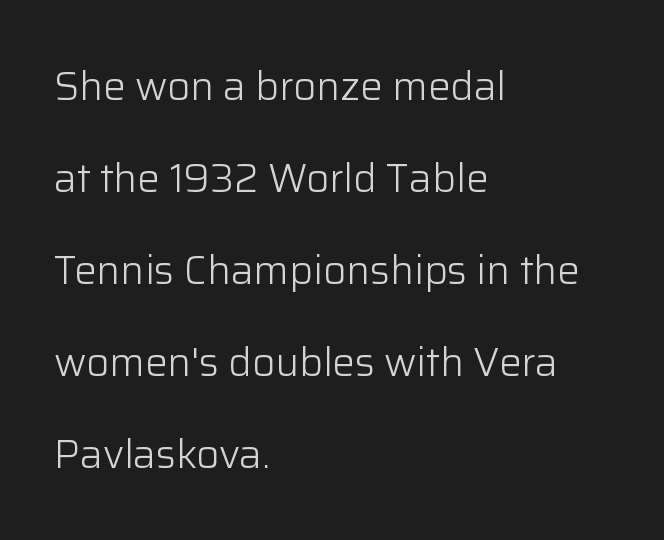
The image shows 40 px light sans-serif type, upright; set left-aligned, loose line spacing (2.3x), normal letter spacing, not underlined; low stroke contrast and a medium x-height.
